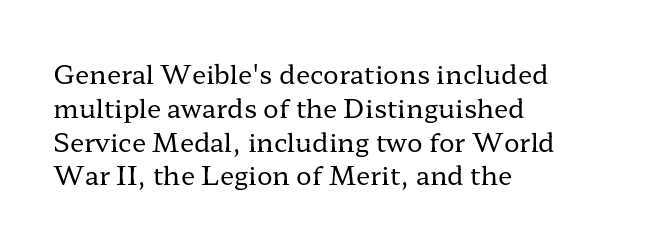
{"italic": "no", "bold": "no", "underline": "no", "align": "left", "line_spacing": "normal", "line_spacing_ratio": 1.3, "letter_spacing": "normal", "letter_spacing_em": 0.0, "glyph_px": 26}
